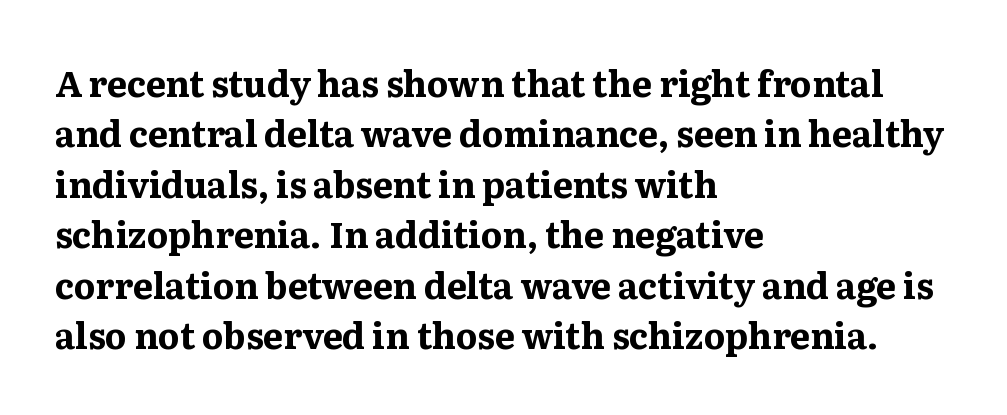
Type without underlining. The leading is moderate, giving the passage an even texture. Does the copy run flush right? No — it runs flush left. Varying glyph widths throughout — classic text-font behaviour. Nope, not italic — everything's standing straight. What kind of face is this? One with serifs.
